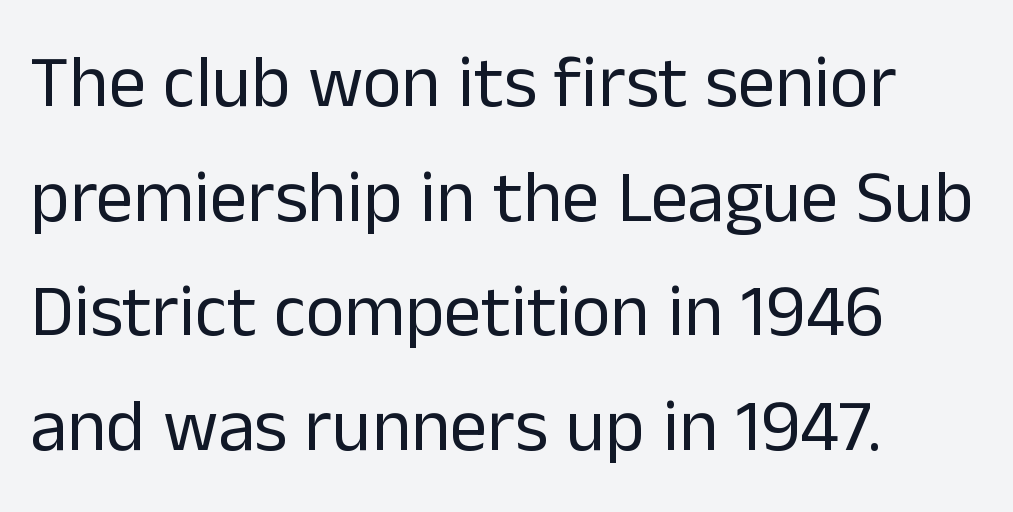
The image shows 74 px regular-weight sans-serif type, upright; set left-aligned, normal line spacing (1.55x), normal letter spacing, not underlined; low stroke contrast and a medium x-height.
